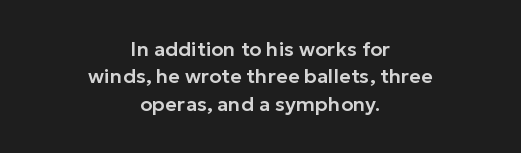
Q: Is the text italic (slanted)? A: No, it is upright.
Q: Is the text underlined? A: No.
Q: How is the paragraph aligned? A: Centered.
Q: Is the spacing between letters normal or unusually wide? A: Normal.
Q: Is the spacing between lines tight, normal or loose? A: Normal.
